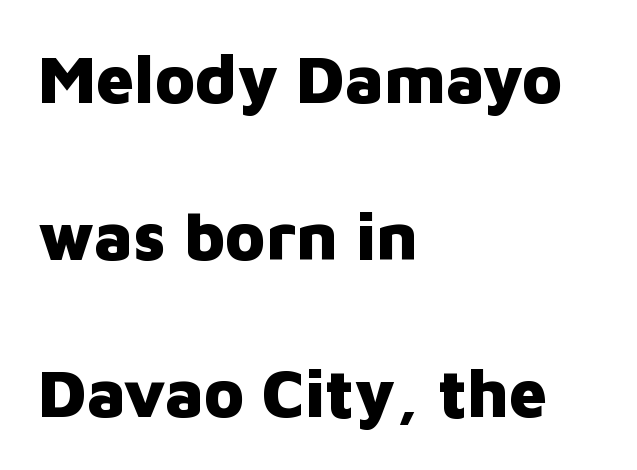
Check where the strokes stop: nothing finishes them off — pure sans. The lettering stays uniformly vertical, giving the passage a roman look. There is no visible air inserted between adjacent glyphs. Honestly, there is no underline to notice here at all.
